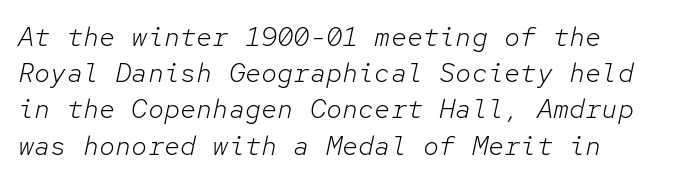
{"italic": "yes", "lean": "right", "slant_degrees": 12, "bold": "no", "underline": "no", "align": "left", "line_spacing": "normal", "line_spacing_ratio": 1.34, "letter_spacing": "normal", "letter_spacing_em": 0.0, "glyph_px": 27}
